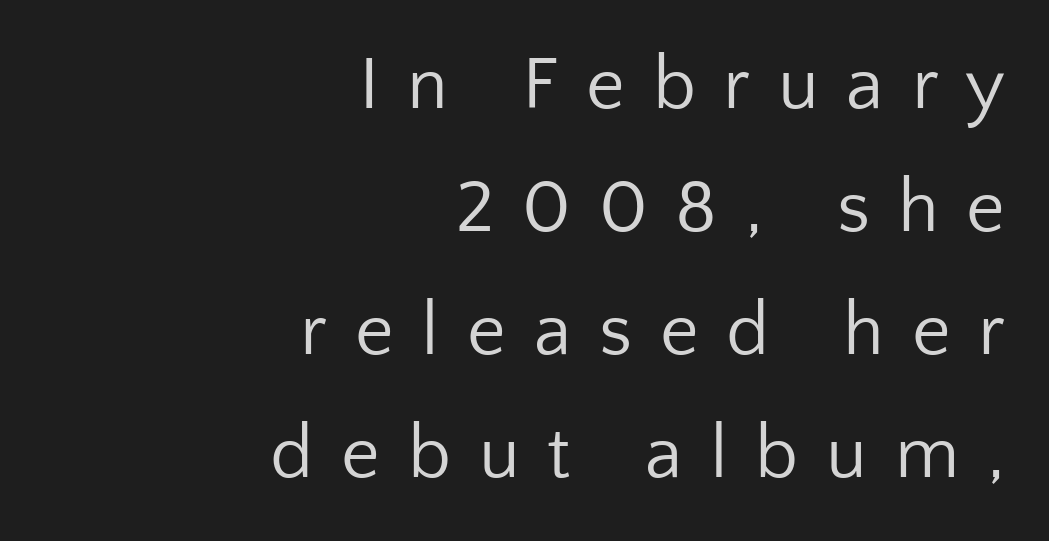
The space between consecutive lines is moderate. On a weight scale, this lands at 450 or below. The lettering stays uniformly vertical, giving the passage a roman look. The lines in this sample share a right terminus and differ only in where they begin. This rendering features lettering with no underline.
